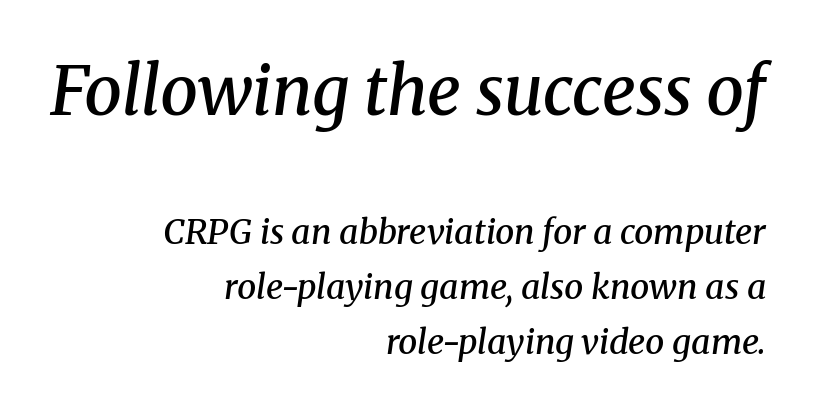
Classification — serif. All the whitespace from short lines collects on the left. Each row of text sits above clean, open space. What's the leading like? Ordinary, nothing unusual. The text carries the slant typical of an italic or oblique font. If you squint, the top block still reads clearly — it's the larger of the two.
